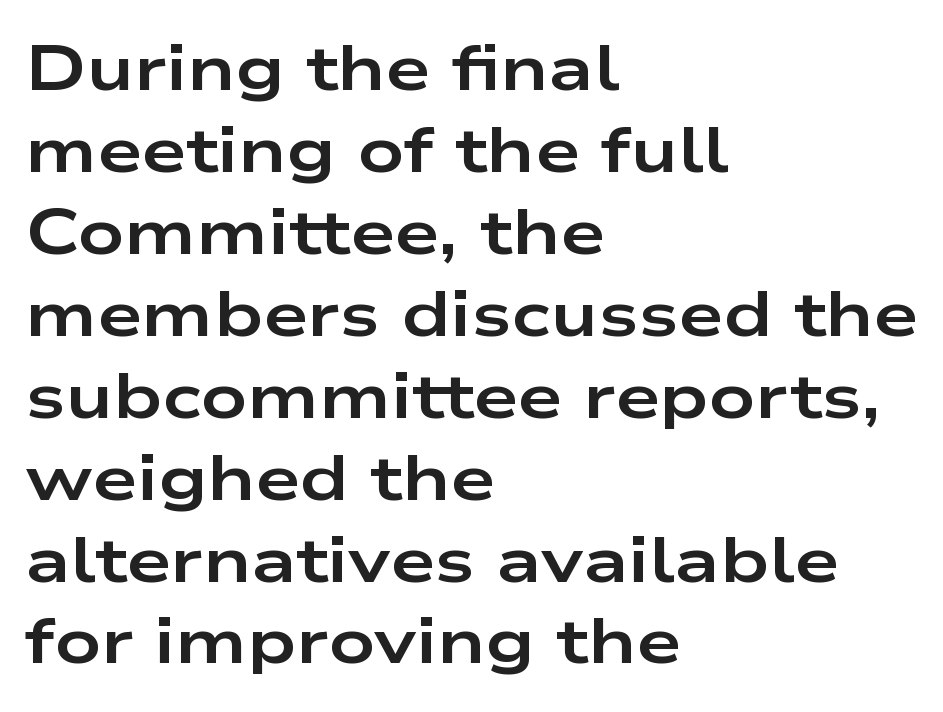
Notice how thick the strokes are: this is what a full bold looks like. These lines stack with their left ends in a neat column. What kind of face is this? One without serifs — a sans. Unlike italic type, these characters show no tilt at all.
